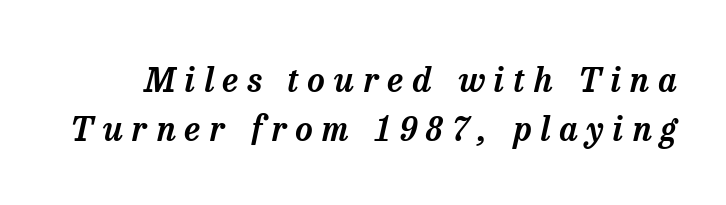
{"serif": "yes", "italic": "yes", "lean": "right", "slant_degrees": 13, "width": "normal", "stroke_contrast": "low", "x_height": "medium", "monospaced": "no", "underline": "no", "line_spacing": "normal", "line_spacing_ratio": 1.44, "letter_spacing": "wide", "letter_spacing_em": 0.26, "glyph_px": 34}
